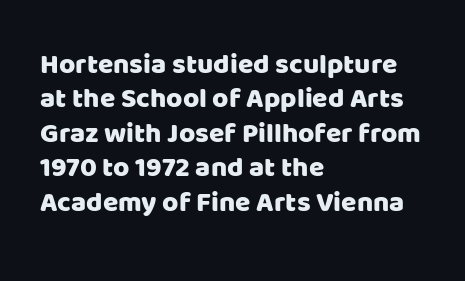
Q: Is the text italic (slanted)? A: No, it is upright.
Q: Is the typeface a serif or a sans-serif typeface? A: Sans-serif.
Q: Is the text underlined? A: No.
Q: How is the paragraph aligned? A: Left-aligned.
Q: Is the spacing between letters normal or unusually wide? A: Normal.
Q: Width (condensed, normal, or wide)? A: Normal.
Q: Stroke contrast? A: Low.
Q: x-height? A: Large.
Q: Monospaced? A: No.
